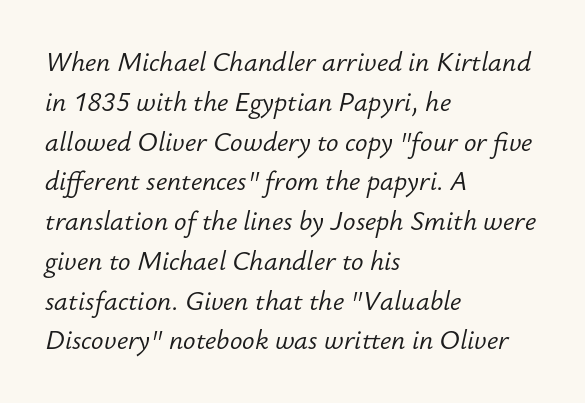
{"italic": "yes", "lean": "right", "slant_degrees": 12, "bold": "no", "underline": "no", "align": "left", "line_spacing": "normal", "line_spacing_ratio": 1.53, "letter_spacing": "normal", "letter_spacing_em": 0.0, "glyph_px": 26}
